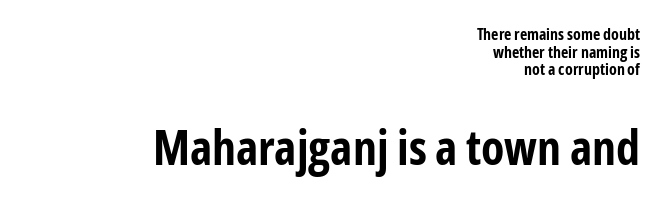
Q: Is the text bold? A: Yes.
Q: Is the text italic (slanted)? A: No, it is upright.
Q: Is the typeface a serif or a sans-serif typeface? A: Sans-serif.
Q: Is the text underlined? A: No.
Q: How is the paragraph aligned? A: Right-aligned.
Q: Is the spacing between letters normal or unusually wide? A: Normal.
Q: Is the spacing between lines tight, normal or loose? A: Tight.
Q: Which block of text is set in a larger size, the first (top) or the second (bottom)? A: The second (bottom) one.
Q: Width (condensed, normal, or wide)? A: Condensed.
Q: Stroke contrast? A: Low.
Q: x-height? A: Medium.
Q: Monospaced? A: No.
